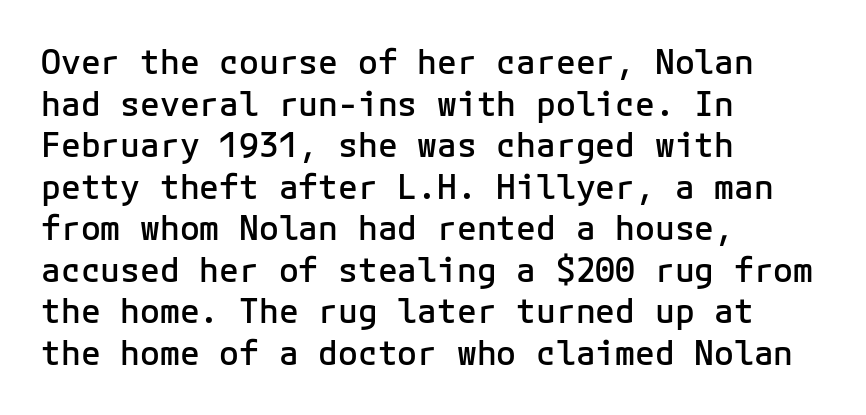
When letters stand straight like this, we call the style roman or upright. A typesetter would call this monospace, since all characters share one set width. Nobody drew a line under any word here. Grotesque or geometric, the face here clearly has no serifs. Inter-character spacing is left at the font's built-in metrics.
